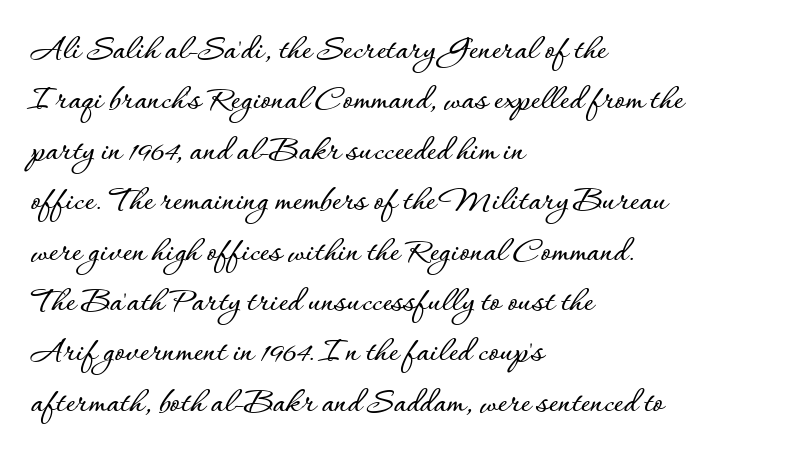
The image shows 36 px text type; set left-aligned, normal line spacing (1.4x), normal letter spacing, not underlined; low stroke contrast and a small x-height.
